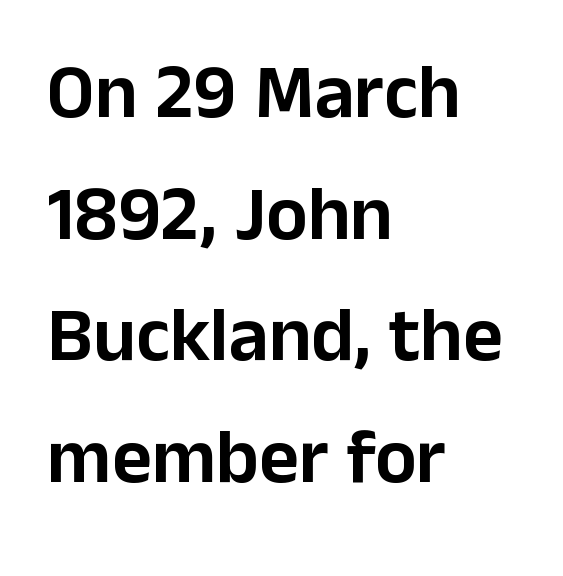
{"serif": "no", "italic": "no", "width": "normal", "stroke_contrast": "low", "x_height": "medium", "monospaced": "no", "underline": "no", "align": "left", "line_spacing": "normal", "line_spacing_ratio": 1.58, "letter_spacing": "normal", "letter_spacing_em": 0.0, "glyph_px": 77}
